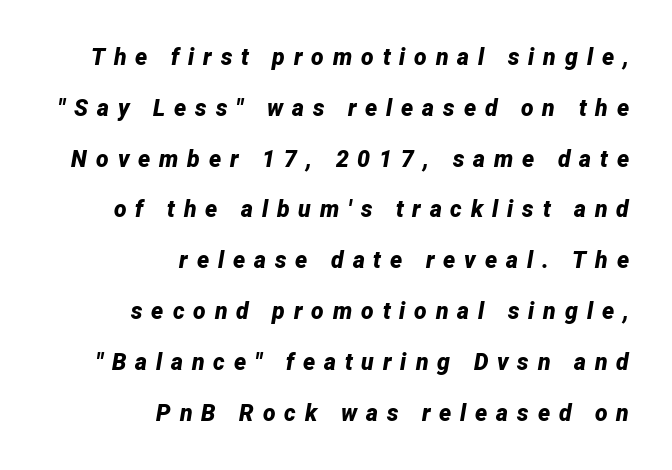
{"italic": "yes", "lean": "right", "slant_degrees": 12, "bold": "yes", "underline": "no", "align": "right", "line_spacing": "loose", "line_spacing_ratio": 2.21, "letter_spacing": "wide", "letter_spacing_em": 0.39, "glyph_px": 23}
